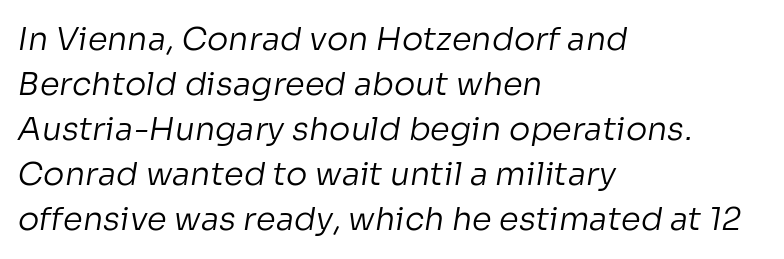
Q: Is the text bold? A: No.
Q: Is the typeface a serif or a sans-serif typeface? A: Sans-serif.
Q: Is the text underlined? A: No.
Q: How is the paragraph aligned? A: Left-aligned.
Q: Is the spacing between letters normal or unusually wide? A: Normal.
Q: Is the spacing between lines tight, normal or loose? A: Normal.
Q: Width (condensed, normal, or wide)? A: Normal.
Q: Stroke contrast? A: Low.
Q: x-height? A: Medium.
Q: Monospaced? A: No.
